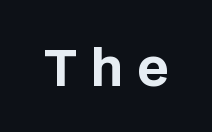
{"serif": "no", "italic": "no", "bold": "yes", "weight": "bold", "width": "normal", "stroke_contrast": "low", "x_height": "large", "monospaced": "no", "underline": "no", "letter_spacing": "wide", "letter_spacing_em": 0.28, "glyph_px": 50}
